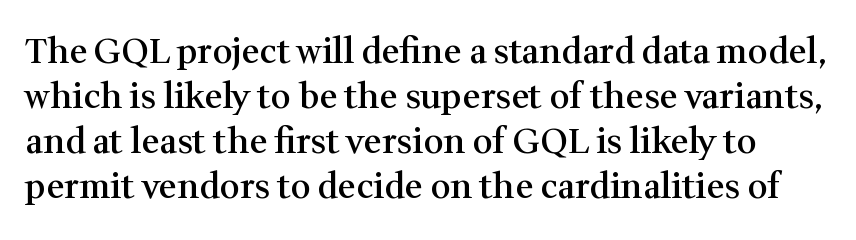
The image shows 35 px semibold serif type, upright; set normal line spacing (1.29x), normal letter spacing, not underlined; medium stroke contrast and a medium x-height.
